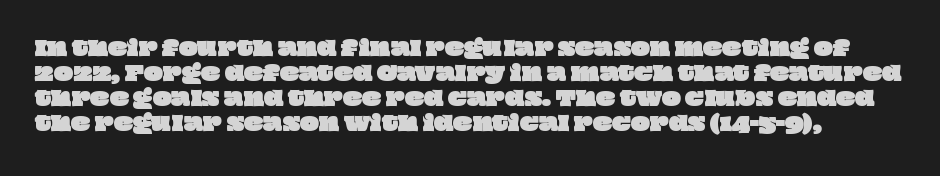
{"underline": "no", "line_spacing": "normal", "line_spacing_ratio": 1.25, "letter_spacing": "normal", "letter_spacing_em": 0.0, "glyph_px": 20}
